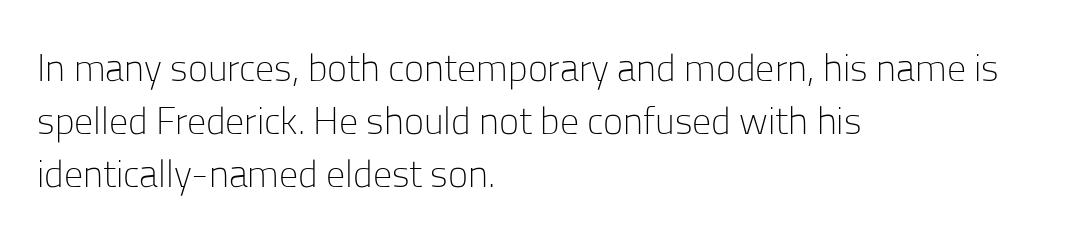
{"serif": "no", "italic": "no", "bold": "no", "weight": "light", "width": "normal", "stroke_contrast": "low", "x_height": "medium", "monospaced": "no", "underline": "no", "align": "left", "line_spacing": "normal", "line_spacing_ratio": 1.4, "letter_spacing": "normal", "letter_spacing_em": 0.0, "glyph_px": 38}
